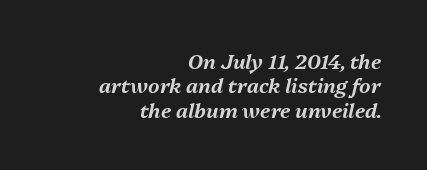
The image shows 20 px text type, italic (leaning right); set right-aligned, line spacing 1.22x, normal letter spacing, not underlined.
